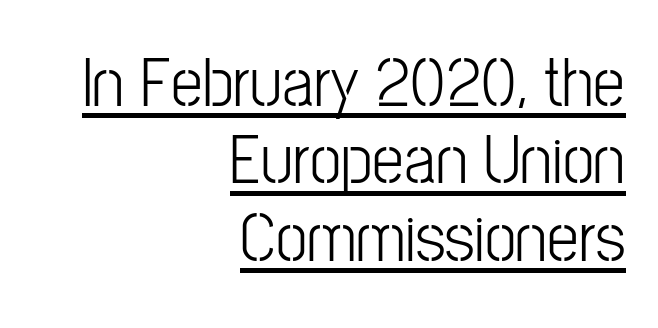
{"serif": "no", "italic": "no", "bold": "no", "weight": "light", "width": "condensed", "stroke_contrast": "low", "x_height": "medium", "monospaced": "no", "underline": "yes", "align": "right", "line_spacing": "tight", "line_spacing_ratio": 1.09, "letter_spacing": "normal", "letter_spacing_em": 0.0, "glyph_px": 71}
